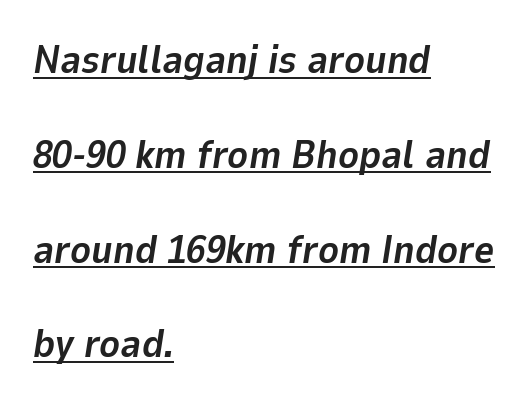
Q: Is the text bold? A: Yes.
Q: Is the text italic (slanted)? A: Yes, it leans right by about 9 degrees.
Q: Is the text underlined? A: Yes.
Q: How is the paragraph aligned? A: Left-aligned.
Q: Is the spacing between letters normal or unusually wide? A: Normal.
Q: Is the spacing between lines tight, normal or loose? A: Loose.
Q: Width (condensed, normal, or wide)? A: Normal.
Q: Stroke contrast? A: Low.
Q: x-height? A: Medium.
Q: Monospaced? A: No.
